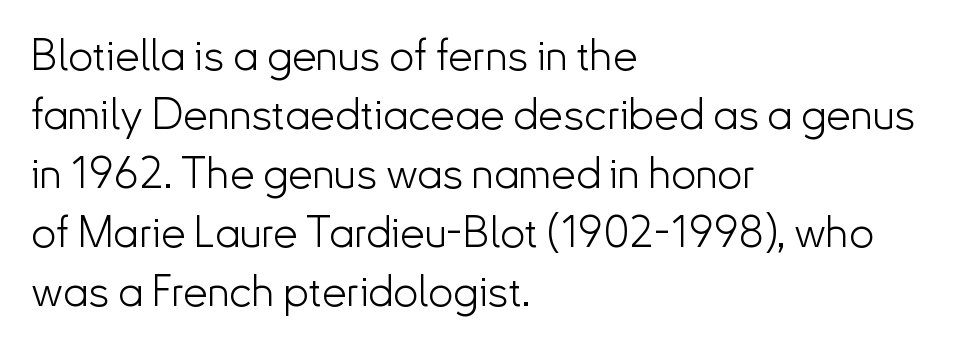
Inter-character spacing is left at the font's built-in metrics. Font category for this specimen: sans-serif. Character widths vary here, with narrow letters taking less room than wide ones. What's the leading like? Ordinary, nothing unusual. Anything drawn beneath the words? Only blank space. The passage shown is not bold in any degree.
